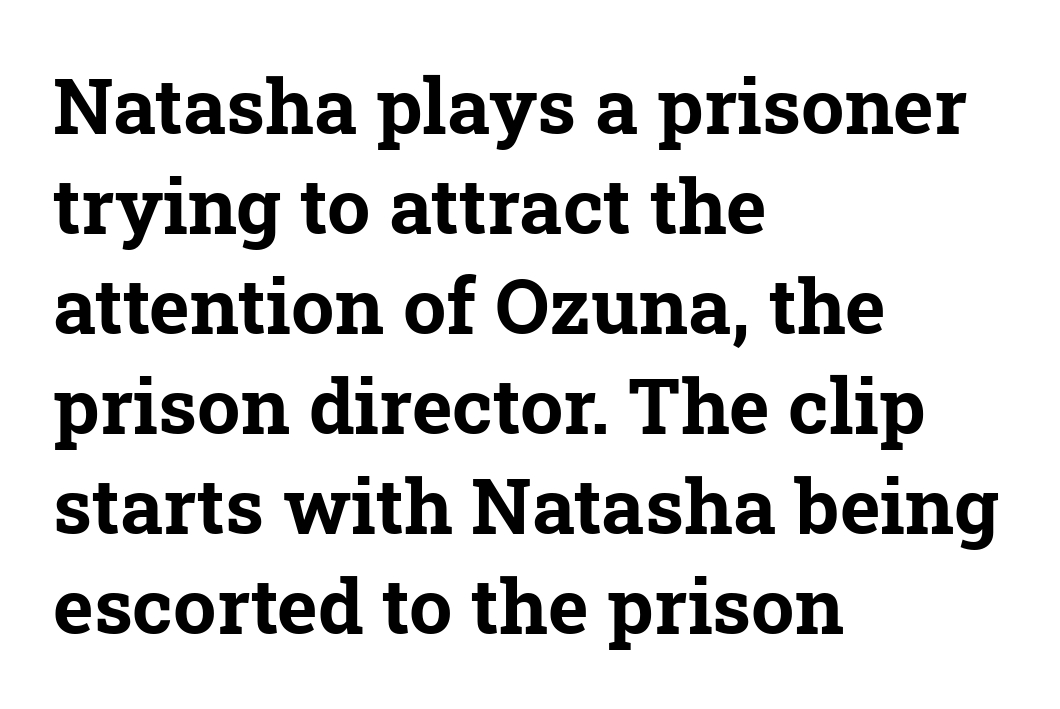
This is serif lettering, the kind often seen in printed books. No word sits above an underline. A full-strength bold gives these letters their thick strokes. Character widths vary here, with narrow letters taking less room than wide ones.
